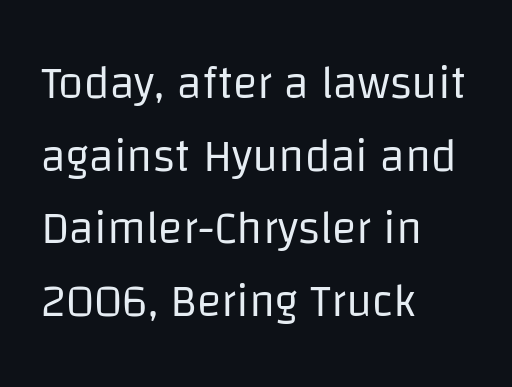
The image shows 46 px regular-weight sans-serif type, upright; set left-aligned, normal line spacing (1.58x), normal letter spacing, not underlined; low stroke contrast and a large x-height.
